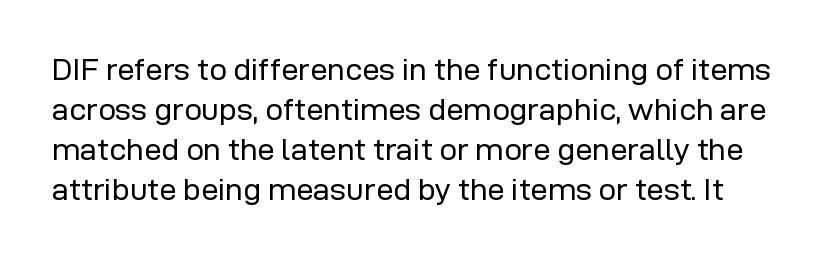
The image shows 31 px regular-weight sans-serif type, upright; set normal line spacing (1.29x), normal letter spacing, not underlined; low stroke contrast and a medium x-height.
